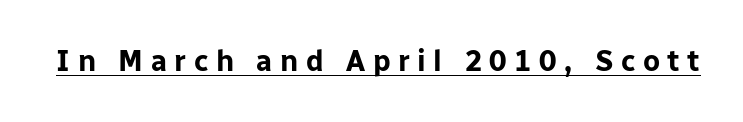
Q: Is the text bold? A: Yes.
Q: Is the text italic (slanted)? A: No, it is upright.
Q: Is the typeface a serif or a sans-serif typeface? A: Sans-serif.
Q: Is the text underlined? A: Yes.
Q: Is the spacing between letters normal or unusually wide? A: Unusually wide.
Q: Width (condensed, normal, or wide)? A: Normal.
Q: Stroke contrast? A: Low.
Q: x-height? A: Medium.
Q: Monospaced? A: No.
